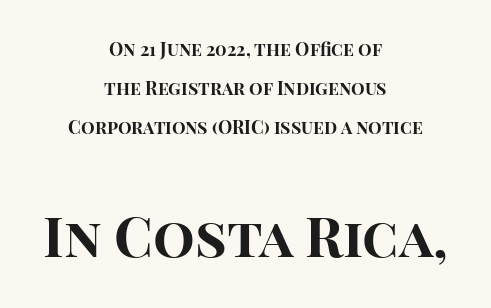
Q: Is the text bold? A: Yes.
Q: Is the text italic (slanted)? A: No, it is upright.
Q: Is the typeface a serif or a sans-serif typeface? A: Sans-serif.
Q: Is the text underlined? A: No.
Q: How is the paragraph aligned? A: Centered.
Q: Is the spacing between letters normal or unusually wide? A: Normal.
Q: Is the spacing between lines tight, normal or loose? A: Loose.
Q: Which block of text is set in a larger size, the first (top) or the second (bottom)? A: The second (bottom) one.
Q: Width (condensed, normal, or wide)? A: Normal.
Q: Stroke contrast? A: High.
Q: x-height? A: Large.
Q: Monospaced? A: No.
